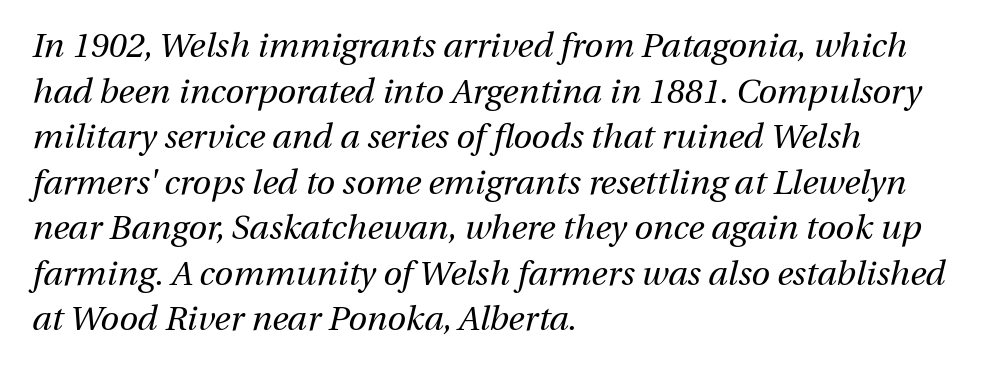
The image shows 34 px regular-weight type, italic (leaning right); set left-aligned, normal line spacing (1.34x), normal letter spacing, not underlined; medium stroke contrast and a medium x-height.
